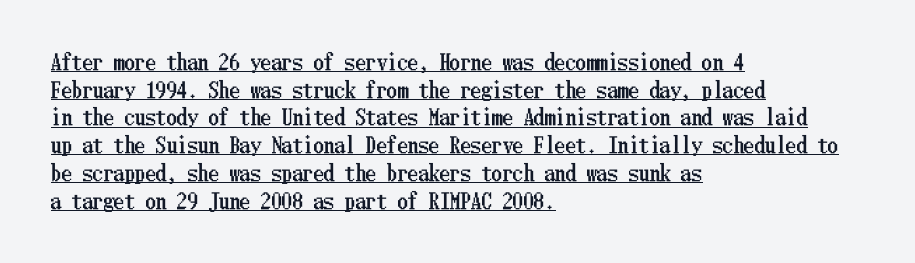
The image shows 21 px text type, upright; set left-aligned, normal line spacing (1.32x), normal letter spacing, underlined.
